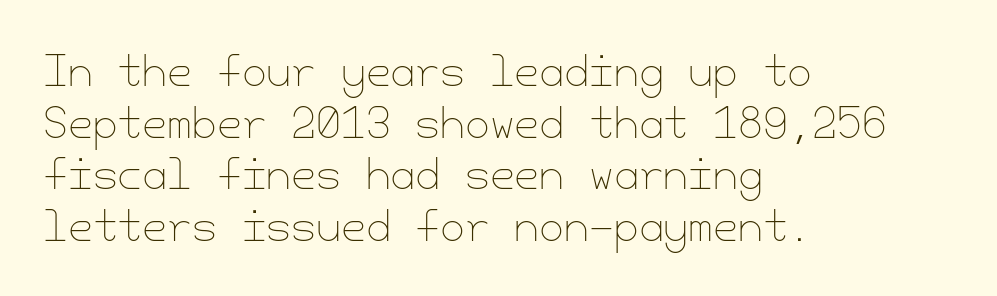
Q: Is the text bold? A: No.
Q: Is the text italic (slanted)? A: No, it is upright.
Q: Is the text underlined? A: No.
Q: How is the paragraph aligned? A: Left-aligned.
Q: Is the spacing between letters normal or unusually wide? A: Normal.
Q: Is the spacing between lines tight, normal or loose? A: Normal.
Q: Width (condensed, normal, or wide)? A: Normal.
Q: Stroke contrast? A: Low.
Q: x-height? A: Small.
